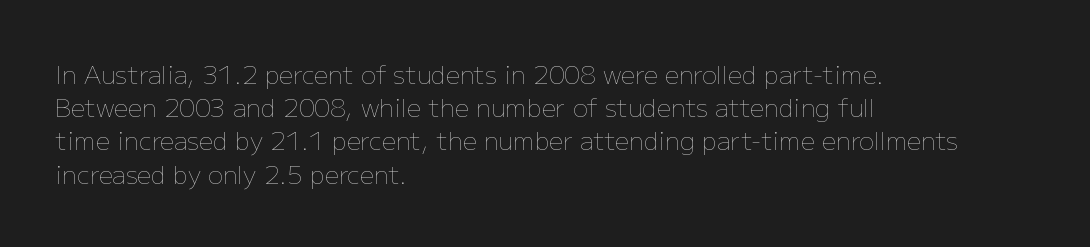
The image shows 25 px text type, upright; set left-aligned, normal line spacing (1.33x), normal letter spacing, not underlined.
